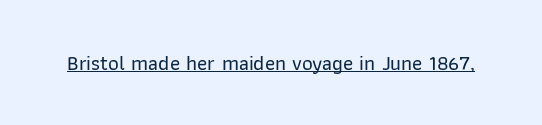
Q: Is the text italic (slanted)? A: No, it is upright.
Q: Is the text underlined? A: Yes.
Q: Is the spacing between letters normal or unusually wide? A: Normal.
